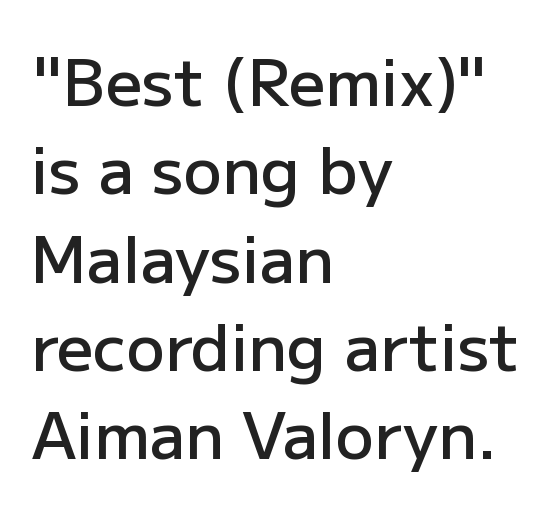
Glyph-to-glyph distance matches everyday printed text. Compared with typical paragraphs, the rows here are spaced about the same. I'd call this a sans setting — the letters go barefoot. Underline: absent.
